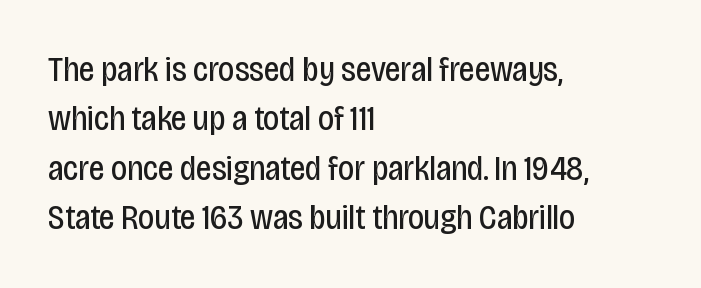
{"serif": "no", "italic": "no", "bold": "no", "weight": "regular", "width": "condensed", "stroke_contrast": "low", "x_height": "large", "monospaced": "no", "underline": "no", "align": "left", "line_spacing": "normal", "line_spacing_ratio": 1.41, "letter_spacing": "normal", "letter_spacing_em": 0.0, "glyph_px": 35}
